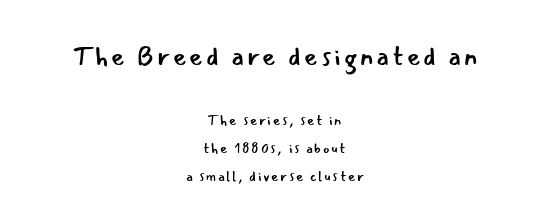
Q: Is the text bold? A: No.
Q: Is the text italic (slanted)? A: No, it is upright.
Q: Is the text underlined? A: No.
Q: How is the paragraph aligned? A: Centered.
Q: Is the spacing between lines tight, normal or loose? A: Loose.
Q: Which block of text is set in a larger size, the first (top) or the second (bottom)? A: The first (top) one.
